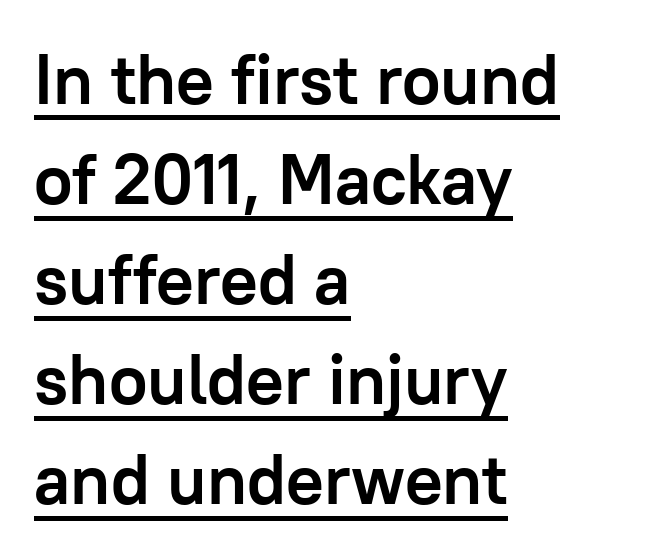
The image shows 70 px semibold sans-serif type, upright; set left-aligned, normal line spacing (1.43x), normal letter spacing, underlined; low stroke contrast and a medium x-height.
